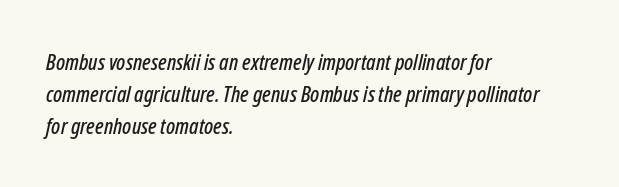
Q: Is the text italic (slanted)? A: Yes, it leans right by about 12 degrees.
Q: Is the text underlined? A: No.
Q: How is the paragraph aligned? A: Left-aligned.
Q: Is the spacing between letters normal or unusually wide? A: Normal.
Q: Is the spacing between lines tight, normal or loose? A: Normal.
